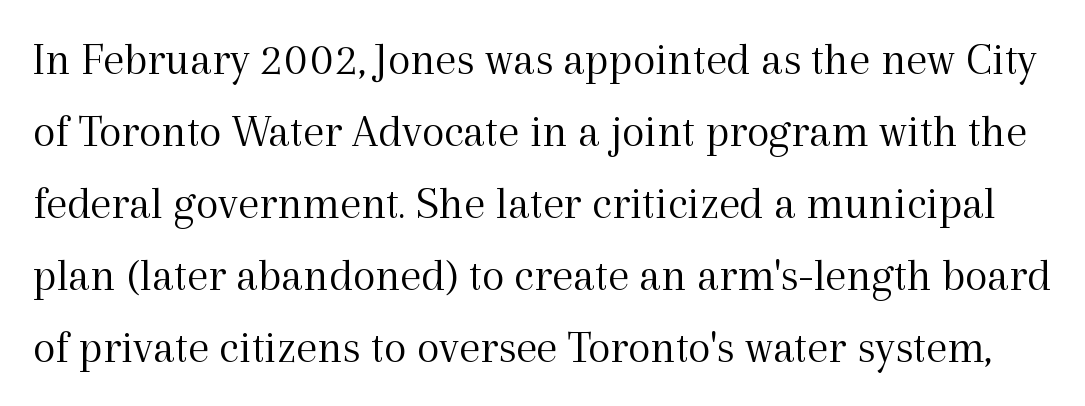
Q: Is the text bold? A: No.
Q: Is the text italic (slanted)? A: No, it is upright.
Q: Is the typeface a serif or a sans-serif typeface? A: Serif.
Q: Is the text underlined? A: No.
Q: Is the spacing between letters normal or unusually wide? A: Normal.
Q: Is the spacing between lines tight, normal or loose? A: Normal.
Q: Width (condensed, normal, or wide)? A: Normal.
Q: x-height? A: Medium.
Q: Monospaced? A: No.
